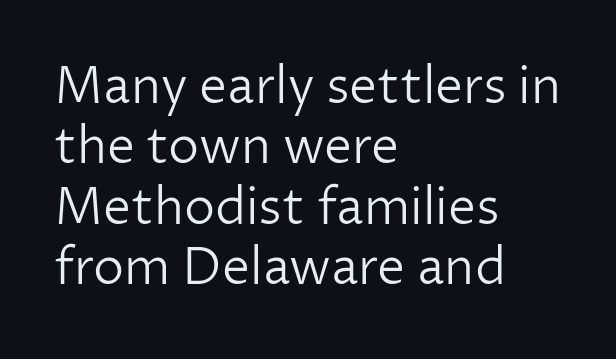
The image shows 50 px light sans-serif type, upright; set left-aligned, line spacing 1.21x, normal letter spacing, not underlined; low stroke contrast and a medium x-height.
